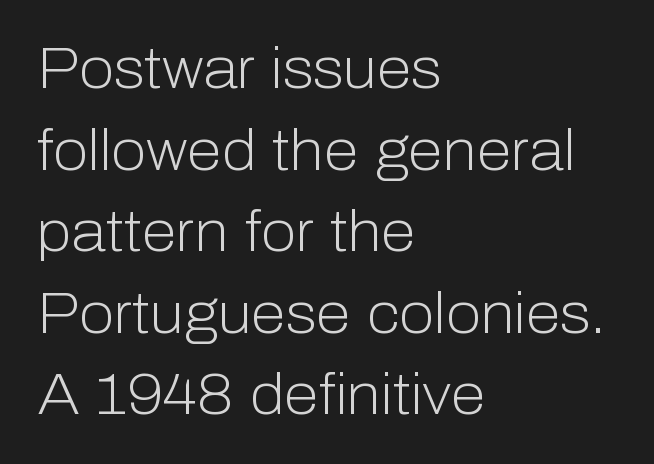
The image shows 57 px light sans-serif type, upright; set left-aligned, normal line spacing (1.43x), normal letter spacing, not underlined; low stroke contrast and a medium x-height.
